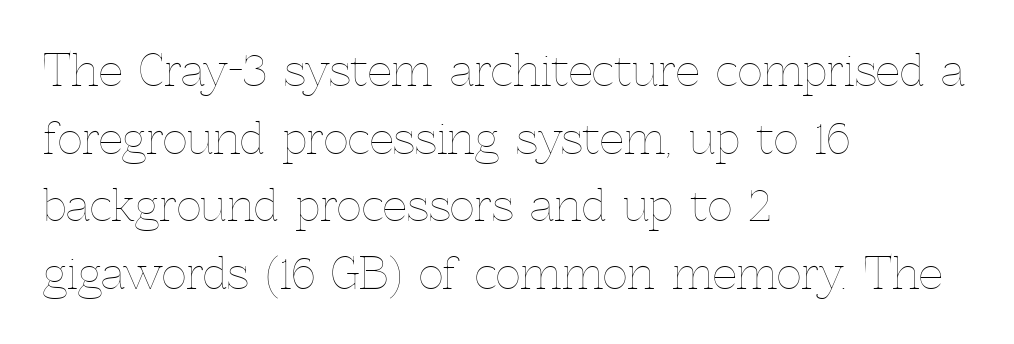
{"italic": "no", "bold": "no", "weight": "thin", "width": "normal", "x_height": "medium", "monospaced": "no", "underline": "no", "align": "left", "line_spacing": "normal", "line_spacing_ratio": 1.57, "letter_spacing": "normal", "letter_spacing_em": 0.0, "glyph_px": 43}
